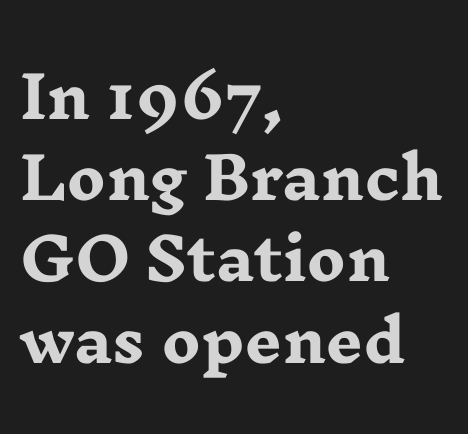
Q: Is the text bold? A: Yes.
Q: Is the text italic (slanted)? A: No, it is upright.
Q: Is the typeface a serif or a sans-serif typeface? A: Serif.
Q: Is the text underlined? A: No.
Q: How is the paragraph aligned? A: Left-aligned.
Q: Is the spacing between letters normal or unusually wide? A: Normal.
Q: Is the spacing between lines tight, normal or loose? A: Normal.
Q: Width (condensed, normal, or wide)? A: Wide.
Q: Stroke contrast? A: Low.
Q: x-height? A: Medium.
Q: Monospaced? A: No.
